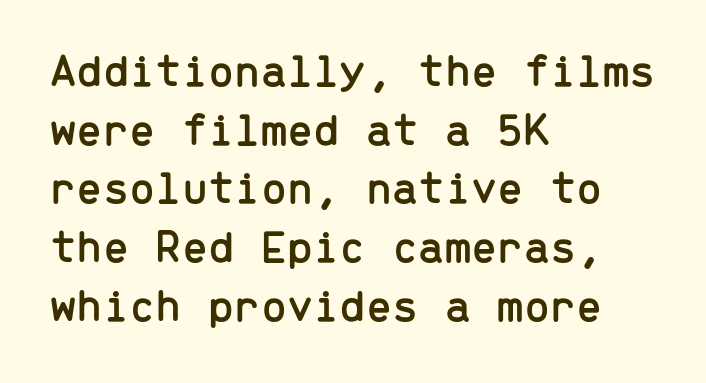
The image shows 47 px sans-serif type, upright, monospaced; set left-aligned, normal line spacing (1.25x), normal letter spacing, not underlined; low stroke contrast and a medium x-height.
